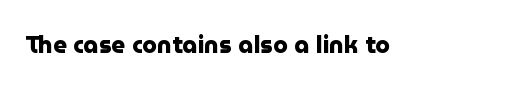
The image shows 24 px bold type, upright; set normal letter spacing, not underlined.
